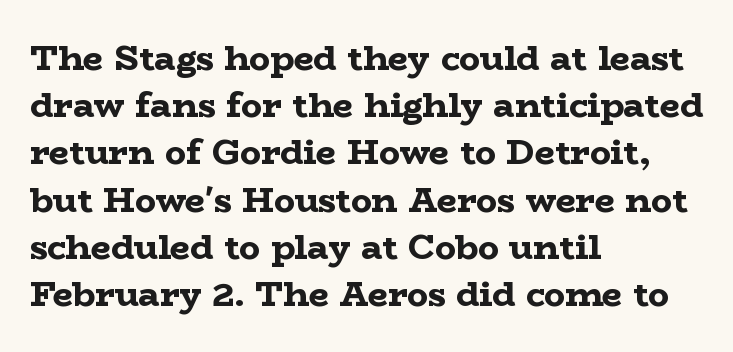
In terms of letterspacing, this is plain default setting. Regular leading. Every letter is thick-stroked: bold, no question. Observe the serifs anchoring each vertical stroke in this sample. The axis of the letterforms is exactly vertical.
